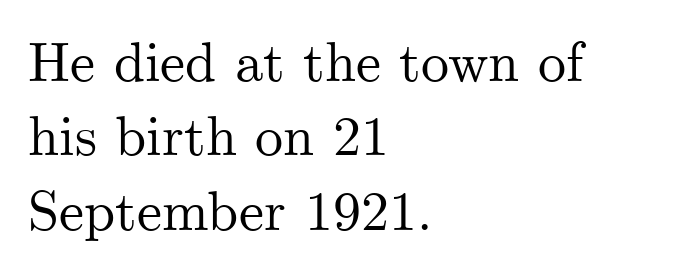
{"serif": "yes", "italic": "no", "width": "normal", "stroke_contrast": "medium", "x_height": "small", "monospaced": "no", "underline": "no", "align": "left", "line_spacing": "normal", "line_spacing_ratio": 1.33, "letter_spacing": "normal", "letter_spacing_em": 0.0, "glyph_px": 56}
